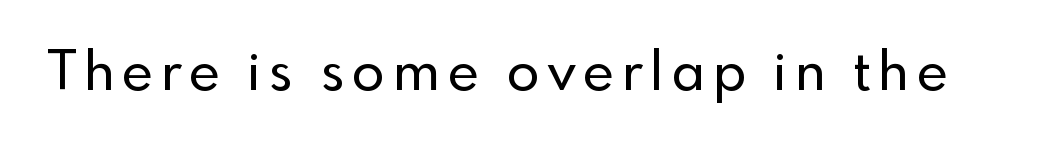
Q: Is the text italic (slanted)? A: No, it is upright.
Q: Is the typeface a serif or a sans-serif typeface? A: Sans-serif.
Q: Is the text underlined? A: No.
Q: Width (condensed, normal, or wide)? A: Normal.
Q: x-height? A: Small.
Q: Monospaced? A: No.
